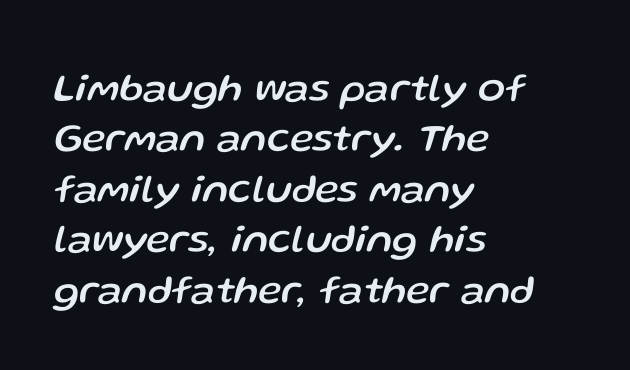
Casual observation: everything's shoved over to the left. The axis of the letterforms is tilted away from vertical. Spacing verdict: proportional, widths tailored to each character. The designer left line spacing at the default. Glyph-to-glyph distance matches everyday printed text.
